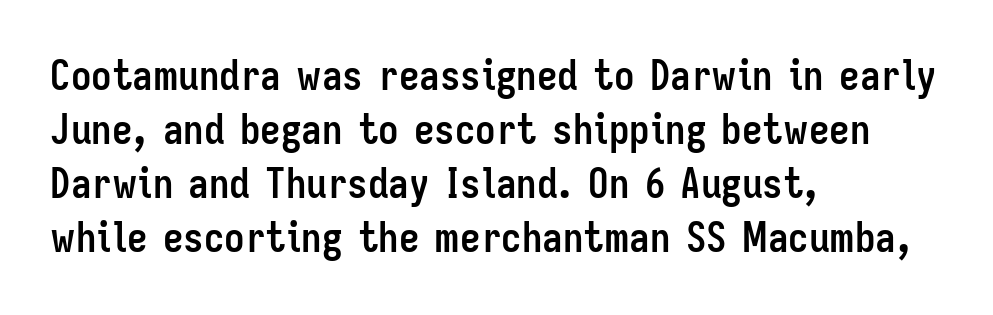
Students, this is bold: see how much ink each stroke carries. Interline gaps are of average width in this sample. One-word summary of the alignment: left. Is this a fixed-width face? No — the glyphs have proportional, varying widths. Unlike a traditional serif, this face leaves its strokes unadorned.
